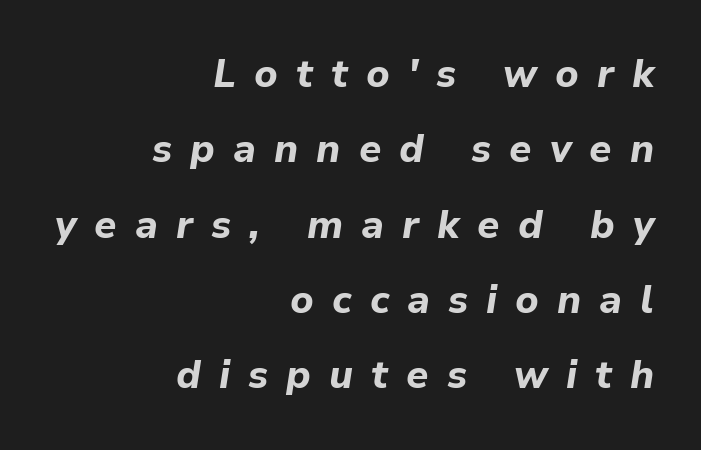
The sample has been set heavy, in full bold. The tracking jumps out immediately: characters are airy and widely separated. Honestly, the rows look like they've been pulled way apart. The letters advance in unequal steps, a hallmark of proportional type. This is oblique type, the kind used for emphasis or titles. This rendering uses right alignment, leaving the left contour irregular.
